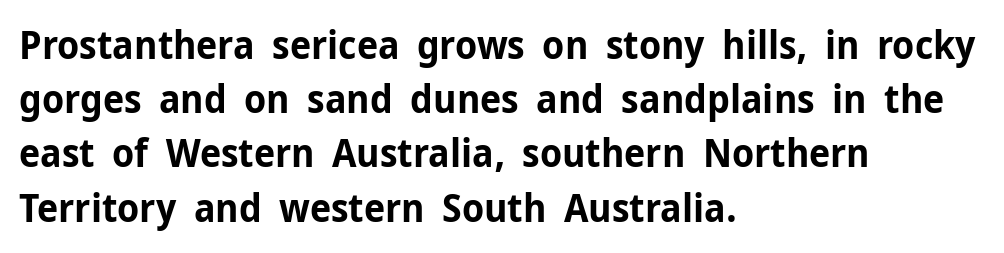
Q: Is the text bold? A: Yes.
Q: Is the text italic (slanted)? A: No, it is upright.
Q: Is the typeface a serif or a sans-serif typeface? A: Sans-serif.
Q: Is the text underlined? A: No.
Q: How is the paragraph aligned? A: Left-aligned.
Q: Is the spacing between letters normal or unusually wide? A: Normal.
Q: Is the spacing between lines tight, normal or loose? A: Normal.
Q: Width (condensed, normal, or wide)? A: Normal.
Q: Stroke contrast? A: Low.
Q: x-height? A: Medium.
Q: Monospaced? A: No.
